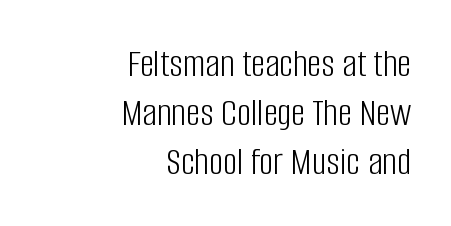
{"serif": "no", "italic": "no", "bold": "no", "weight": "light", "width": "condensed", "stroke_contrast": "low", "x_height": "large", "monospaced": "no", "underline": "no", "align": "right", "line_spacing_ratio": 1.22, "letter_spacing": "normal", "letter_spacing_em": 0.0, "glyph_px": 40}
